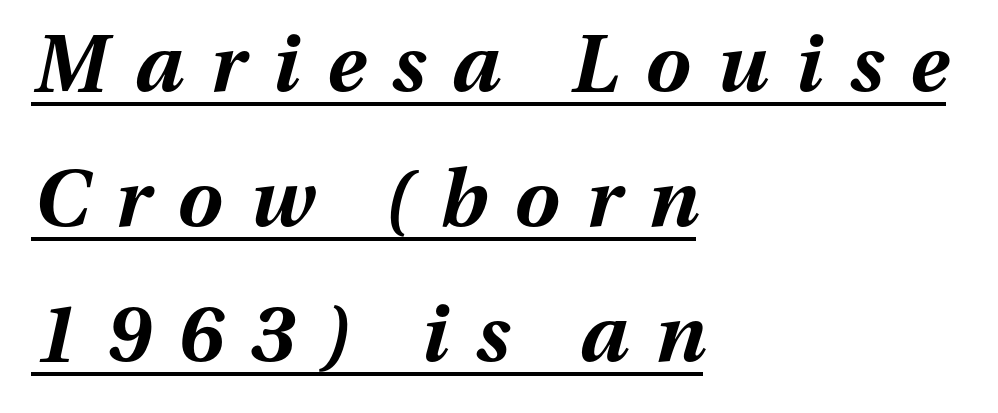
Q: Is the text bold? A: Yes.
Q: Is the text italic (slanted)? A: Yes, it leans right by about 13 degrees.
Q: Is the text underlined? A: Yes.
Q: How is the paragraph aligned? A: Left-aligned.
Q: Is the spacing between letters normal or unusually wide? A: Unusually wide.
Q: Is the spacing between lines tight, normal or loose? A: Normal.
Q: Width (condensed, normal, or wide)? A: Normal.
Q: Stroke contrast? A: Medium.
Q: x-height? A: Medium.
Q: Monospaced? A: No.
